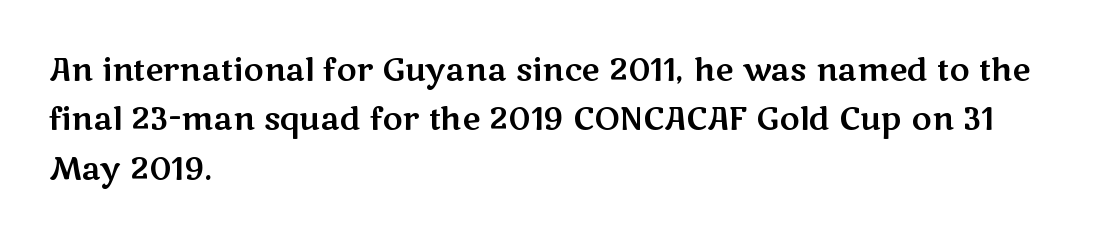
The face used here is proportionally spaced, like ordinary book or web type. A typesetter would call this leading conventional body-copy spacing. The specimen reads as upright at a glance. Line beginnings align vertically; line endings do not. The type is set solid horizontally, with unmodified tracking. The rendering shows plain stroke endings on the letterforms — a sans-serif design.
